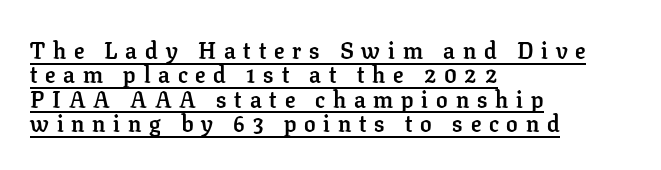
The image shows 23 px bold type, upright; set left-aligned, tight line spacing (1.06x), unusually wide letter spacing (+0.34 em), underlined.
